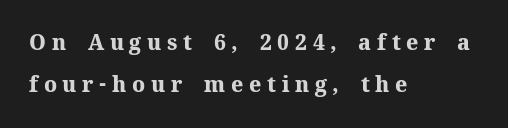
Strong, thick strokes mark this as bold type. Line beginnings align vertically; line endings do not. Any mark beneath the type? The region is blank. Quick note: not italic, upright. Rows of type keep a wide berth in the vertical direction. The tracking jumps out immediately: characters are airy and widely separated.
